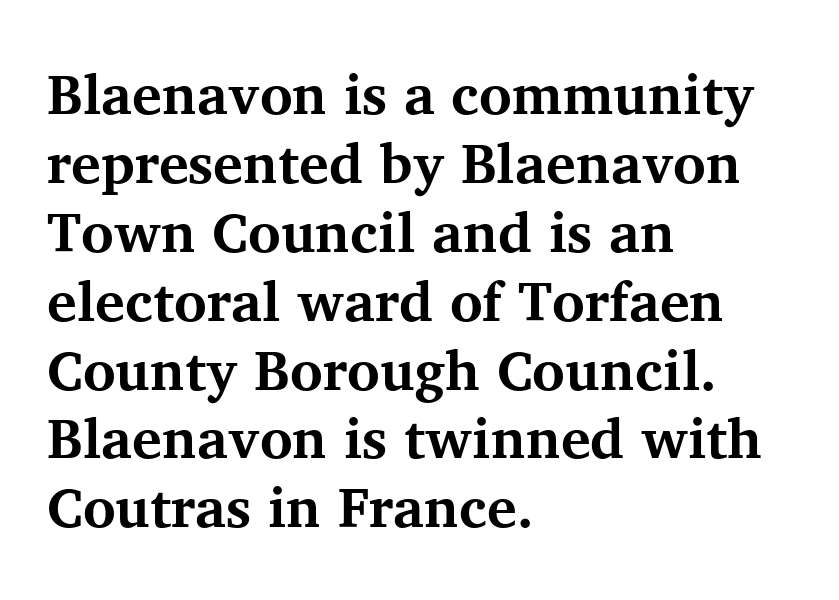
Q: Is the text bold? A: Yes.
Q: Is the text italic (slanted)? A: No, it is upright.
Q: Is the typeface a serif or a sans-serif typeface? A: Serif.
Q: Is the text underlined? A: No.
Q: How is the paragraph aligned? A: Left-aligned.
Q: Is the spacing between letters normal or unusually wide? A: Normal.
Q: Width (condensed, normal, or wide)? A: Normal.
Q: Stroke contrast? A: Medium.
Q: x-height? A: Medium.
Q: Monospaced? A: No.
